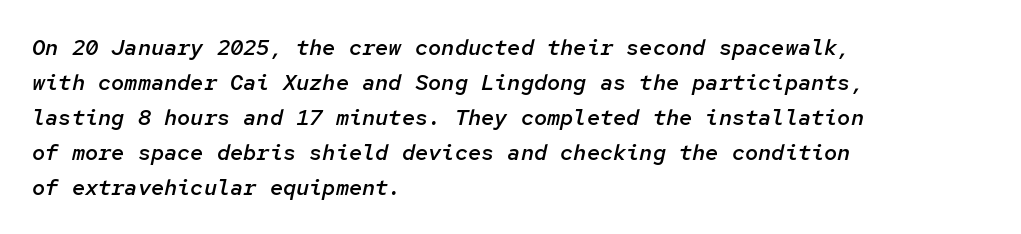
The image shows 22 px text type, italic (leaning right); set left-aligned, normal line spacing (1.59x), normal letter spacing, not underlined.
